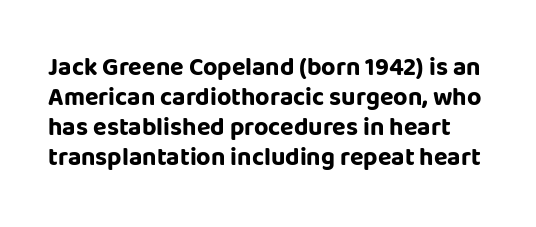
The image shows 25 px bold type, upright; set line spacing 1.2x, normal letter spacing, not underlined.
